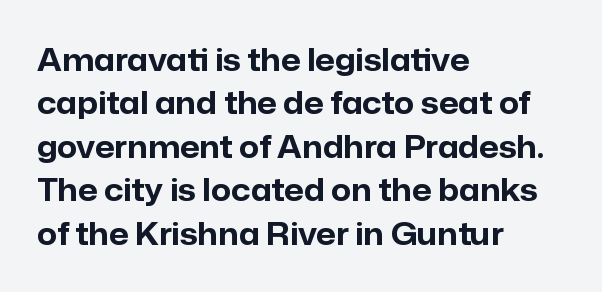
Underlining? Definitely not there. Short and long lines alike share a common starting point at left. Compared with typical paragraphs, the rows here are spaced about the same. This rendering leaves character spacing at its baseline value. Italic: no, the glyphs are upright roman.
